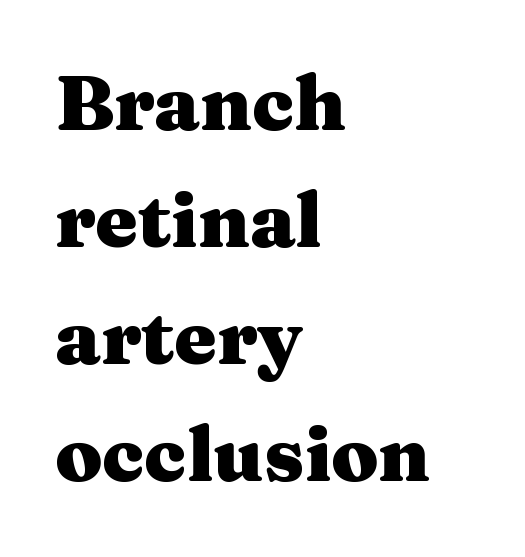
Q: Is the text bold? A: Yes.
Q: Is the text italic (slanted)? A: No, it is upright.
Q: Is the typeface a serif or a sans-serif typeface? A: Serif.
Q: Is the text underlined? A: No.
Q: How is the paragraph aligned? A: Left-aligned.
Q: Is the spacing between letters normal or unusually wide? A: Normal.
Q: Is the spacing between lines tight, normal or loose? A: Normal.
Q: Width (condensed, normal, or wide)? A: Wide.
Q: Stroke contrast? A: Medium.
Q: x-height? A: Medium.
Q: Monospaced? A: No.
